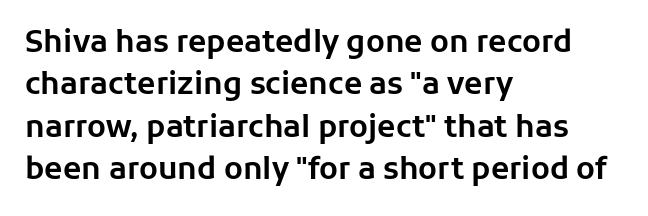
{"serif": "no", "italic": "no", "width": "normal", "stroke_contrast": "low", "x_height": "medium", "monospaced": "no", "underline": "no", "align": "left", "line_spacing": "normal", "line_spacing_ratio": 1.41, "letter_spacing": "normal", "letter_spacing_em": 0.0, "glyph_px": 30}
